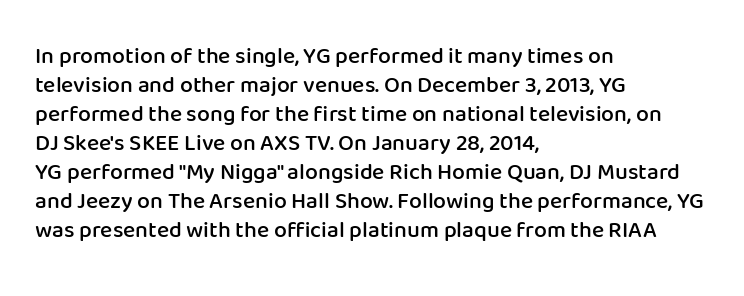
The image shows 23 px text type, upright; set left-aligned, normal line spacing (1.26x), normal letter spacing, not underlined.
